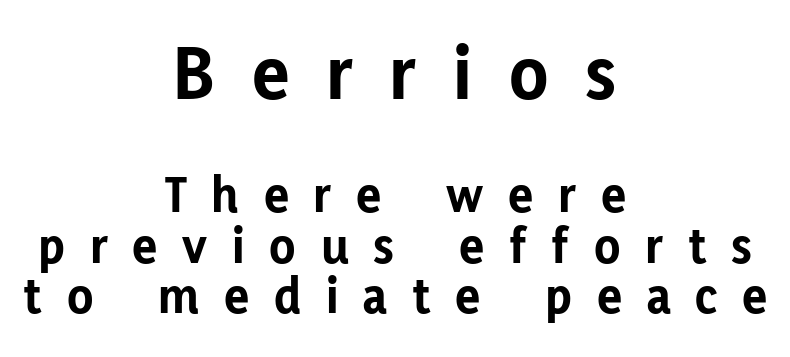
The whitespace from short lines is split evenly between both sides. The space directly below the letters is spotless. You can tell it's not italic because the verticals are truly vertical. The rendering inserts visible extra space after every character. Is this a fixed-width face? No — the glyphs have proportional, varying widths.
